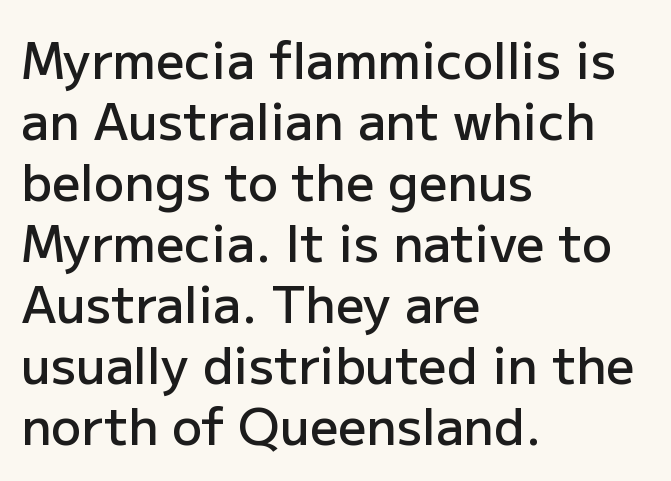
Q: Is the text bold? A: Semi-bold.
Q: Is the text italic (slanted)? A: No, it is upright.
Q: Is the typeface a serif or a sans-serif typeface? A: Sans-serif.
Q: Is the text underlined? A: No.
Q: How is the paragraph aligned? A: Left-aligned.
Q: Is the spacing between letters normal or unusually wide? A: Normal.
Q: Width (condensed, normal, or wide)? A: Normal.
Q: Stroke contrast? A: Low.
Q: x-height? A: Medium.
Q: Monospaced? A: No.
